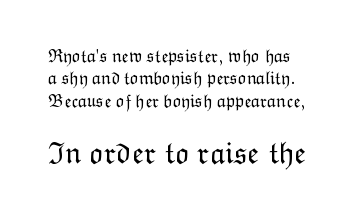
{"italic": "no", "bold": "no", "weight": "light", "width": "normal", "stroke_contrast": "low", "x_height": "medium", "monospaced": "no", "underline": "no", "line_spacing_ratio": 1.24, "letter_spacing": "normal", "letter_spacing_em": 0.0, "larger_block": "second", "size_ratio": 1.72, "glyph_px": 31}
